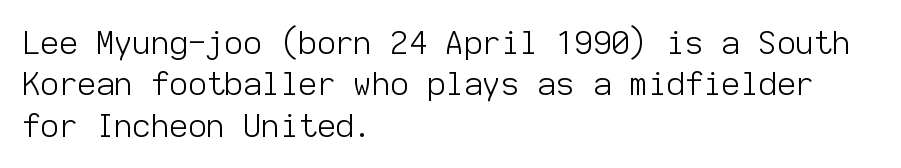
{"serif": "no", "italic": "no", "bold": "no", "weight": "light", "width": "normal", "stroke_contrast": "low", "x_height": "medium", "monospaced": "yes", "underline": "no", "align": "left", "line_spacing": "normal", "line_spacing_ratio": 1.29, "letter_spacing": "normal", "letter_spacing_em": 0.0, "glyph_px": 32}
